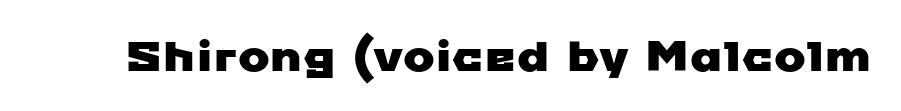
Q: Is the typeface a serif or a sans-serif typeface? A: Sans-serif.
Q: Is the text underlined? A: No.
Q: Is the spacing between letters normal or unusually wide? A: Normal.
Q: Width (condensed, normal, or wide)? A: Wide.
Q: Stroke contrast? A: Low.
Q: x-height? A: Medium.
Q: Monospaced? A: No.
